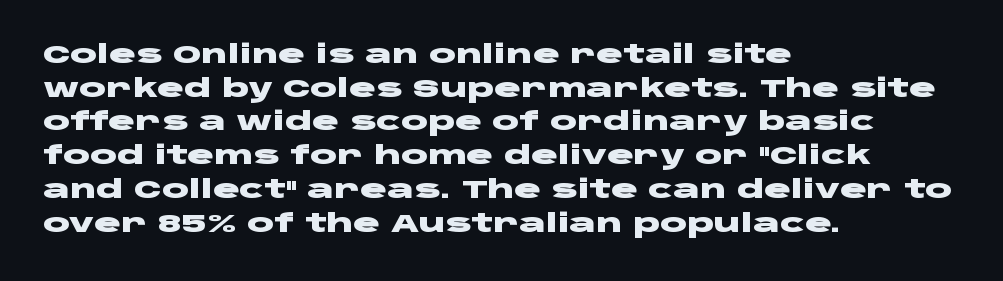
Q: Is the text bold? A: Yes.
Q: Is the text italic (slanted)? A: No, it is upright.
Q: Is the text underlined? A: No.
Q: How is the paragraph aligned? A: Left-aligned.
Q: Is the spacing between letters normal or unusually wide? A: Normal.
Q: Is the spacing between lines tight, normal or loose? A: Normal.
